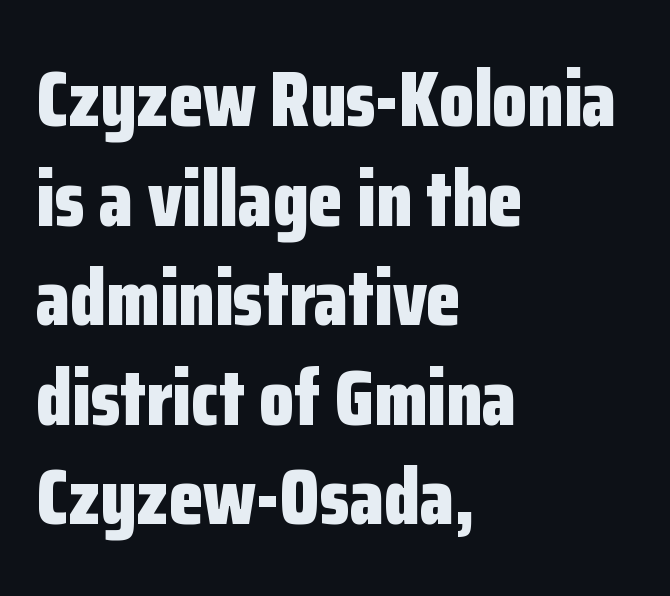
The strip under each line holds only bare page. Quick note: not italic, upright. The lines in this sample share a left origin and differ only in where they stop. The rendering uses natural spacing where letterforms have individual widths.
